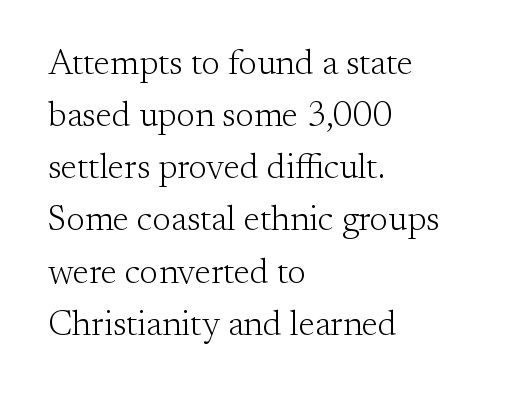
{"serif": "yes", "italic": "no", "bold": "no", "weight": "light", "width": "normal", "stroke_contrast": "medium", "x_height": "small", "monospaced": "no", "underline": "no", "align": "left", "line_spacing": "normal", "line_spacing_ratio": 1.49, "letter_spacing": "normal", "letter_spacing_em": 0.0, "glyph_px": 35}
